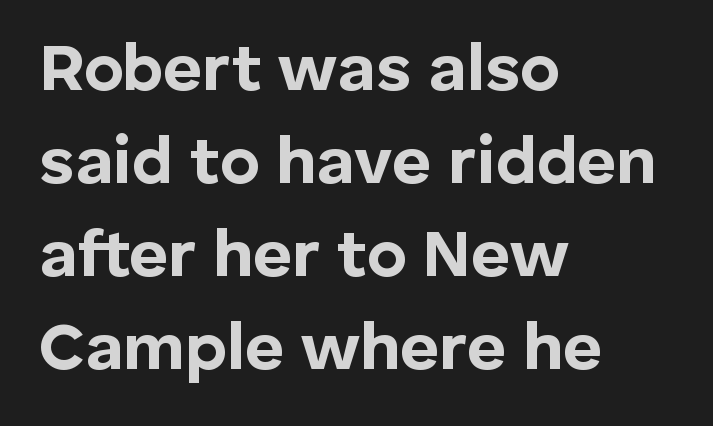
The passage shown stacks its lines at a standard gap. These words are printed bold, with thick strokes throughout. If you drew a line through each stem, it would be perfectly vertical. Nobody touched the tracking dial on this one. Observe the absence of serifs on each vertical stroke in this sample.
